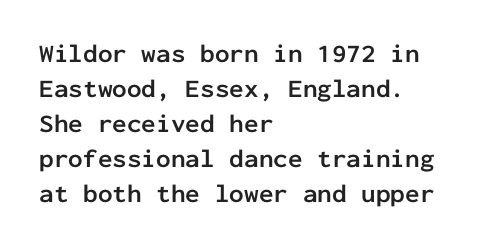
Q: Is the text bold? A: Yes.
Q: Is the text italic (slanted)? A: No, it is upright.
Q: Is the text underlined? A: No.
Q: How is the paragraph aligned? A: Left-aligned.
Q: Is the spacing between letters normal or unusually wide? A: Normal.
Q: Is the spacing between lines tight, normal or loose? A: Normal.
